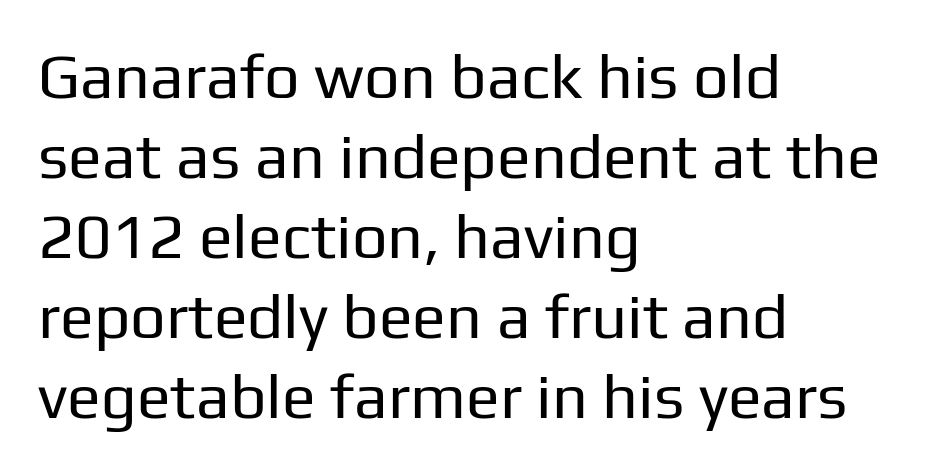
{"serif": "no", "italic": "no", "bold": "no", "weight": "regular", "width": "normal", "stroke_contrast": "low", "x_height": "medium", "monospaced": "no", "underline": "no", "align": "left", "line_spacing": "normal", "line_spacing_ratio": 1.27, "letter_spacing": "normal", "letter_spacing_em": 0.0, "glyph_px": 63}
